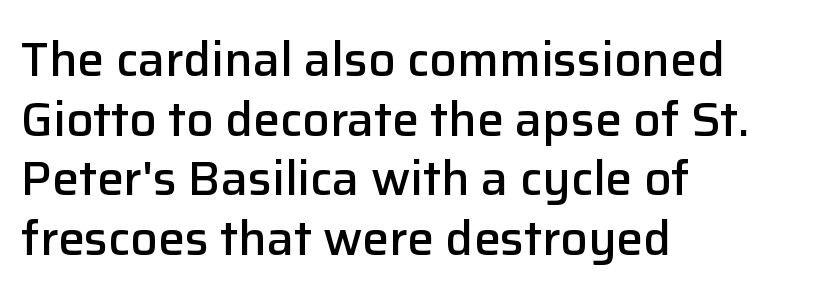
Q: Is the text bold? A: Semi-bold.
Q: Is the text italic (slanted)? A: No, it is upright.
Q: Is the typeface a serif or a sans-serif typeface? A: Sans-serif.
Q: Is the text underlined? A: No.
Q: How is the paragraph aligned? A: Left-aligned.
Q: Is the spacing between letters normal or unusually wide? A: Normal.
Q: Width (condensed, normal, or wide)? A: Normal.
Q: Stroke contrast? A: Low.
Q: x-height? A: Medium.
Q: Monospaced? A: No.
